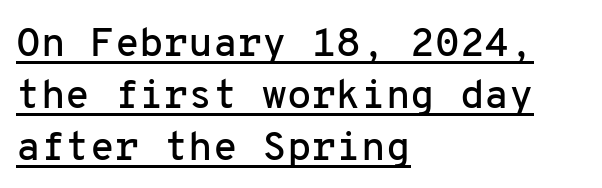
The image shows 40 px sans-serif type, upright, monospaced; set left-aligned, normal line spacing (1.3x), normal letter spacing, underlined; low stroke contrast and a medium x-height.
